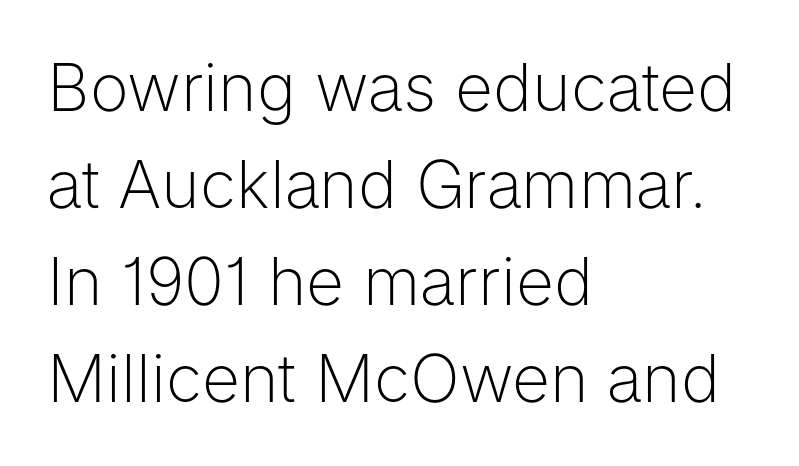
{"serif": "no", "italic": "no", "bold": "no", "weight": "light", "width": "normal", "stroke_contrast": "low", "x_height": "medium", "monospaced": "no", "underline": "no", "align": "left", "line_spacing": "normal", "line_spacing_ratio": 1.47, "letter_spacing": "normal", "letter_spacing_em": 0.0, "glyph_px": 66}
